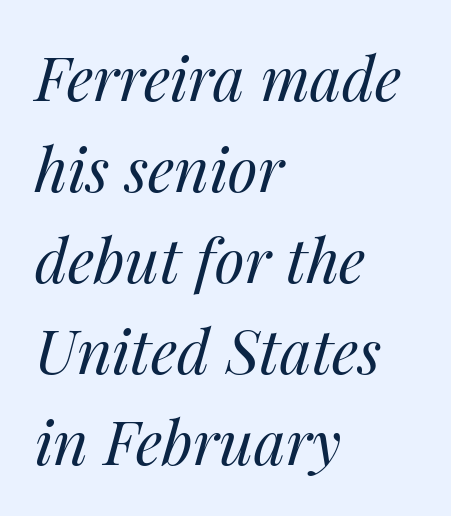
Q: Is the text bold? A: No.
Q: Is the text italic (slanted)? A: Yes, it leans right by about 14 degrees.
Q: Is the text underlined? A: No.
Q: How is the paragraph aligned? A: Left-aligned.
Q: Is the spacing between letters normal or unusually wide? A: Normal.
Q: Is the spacing between lines tight, normal or loose? A: Normal.
Q: Width (condensed, normal, or wide)? A: Normal.
Q: Stroke contrast? A: Medium.
Q: x-height? A: Medium.
Q: Monospaced? A: No.
